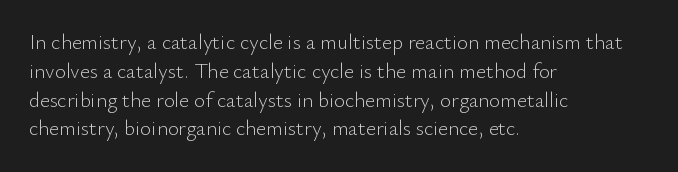
The image shows 21 px text type, upright; set left-aligned, normal line spacing (1.37x), normal letter spacing, not underlined.
